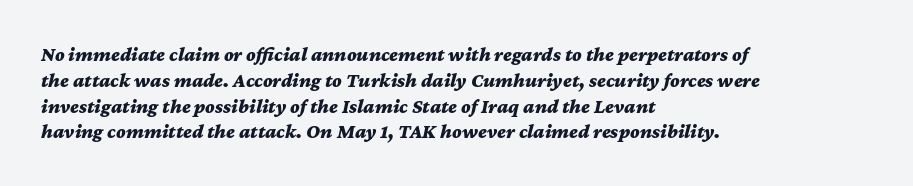
The typography opts for an oblique posture over an upright one. Notice how thick the strokes are: this is what a full bold looks like. In terms of leading, this rendering sits right in the middle. Spacing between characters is what you'd get straight out of the box.
